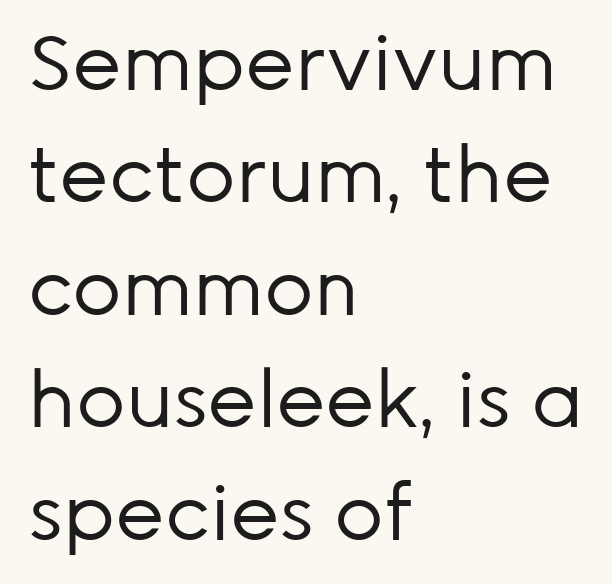
Q: Is the text bold? A: No.
Q: Is the text italic (slanted)? A: No, it is upright.
Q: Is the typeface a serif or a sans-serif typeface? A: Sans-serif.
Q: Is the text underlined? A: No.
Q: How is the paragraph aligned? A: Left-aligned.
Q: Is the spacing between letters normal or unusually wide? A: Normal.
Q: Is the spacing between lines tight, normal or loose? A: Normal.
Q: Width (condensed, normal, or wide)? A: Normal.
Q: Stroke contrast? A: Low.
Q: x-height? A: Medium.
Q: Monospaced? A: No.
